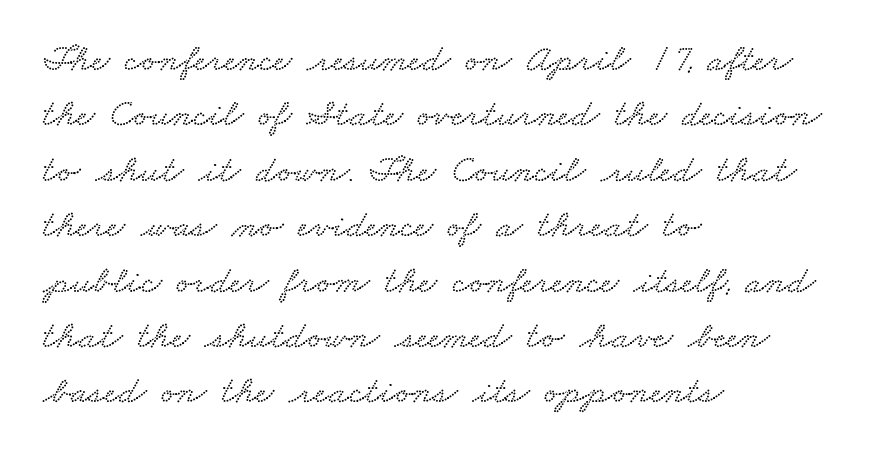
Is this a fixed-width face? No — the glyphs have proportional, varying widths. The space between consecutive lines is moderate. The string is rendered with underlining switched off. The face used here is rendered with its standard letterfit. This sample is left-justified, so line endings fall wherever the words run out.
